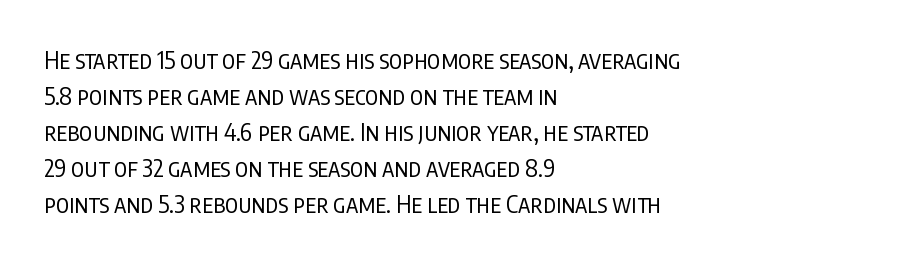
The image shows 24 px text type, upright; set left-aligned, normal line spacing (1.5x), normal letter spacing, not underlined.
